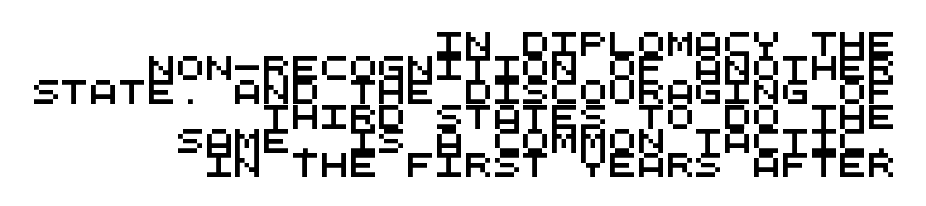
The passage shown is not underscored anywhere. Observe the ordinary spacing: letters are neighbours, not strangers. One glance says dense: line gaps are narrower than usual. Compared with a flush-left layout, this one pins lines to the opposite, right side.
